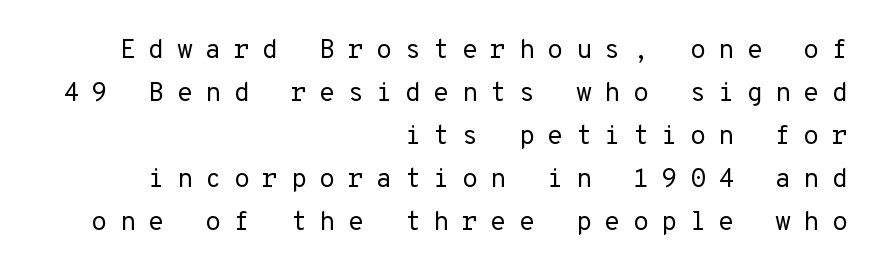
The font sits on the lighter half of the weight spectrum, regular included. Is the block centered? No — it sits flush against the right margin. The glyphs are unaccompanied by any horizontal stroke below them. Honestly, the row spacing looks completely unremarkable. Upright lettering throughout. The passage shown has open, widely tracked lettering throughout.
